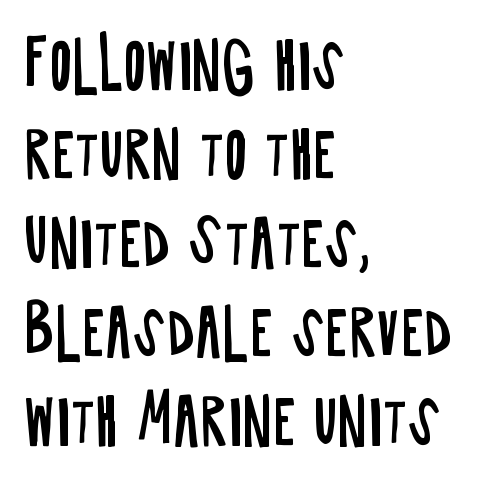
The image shows 61 px regular-weight, condensed sans-serif type, upright; set left-aligned, normal line spacing (1.46x), normal letter spacing, not underlined; low stroke contrast and a large x-height.
